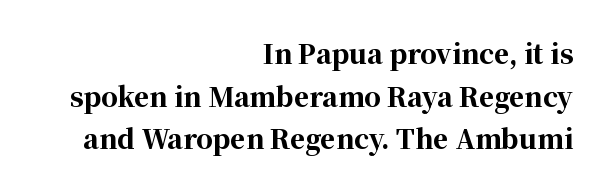
Q: Is the text bold? A: Yes.
Q: Is the text italic (slanted)? A: No, it is upright.
Q: Is the text underlined? A: No.
Q: How is the paragraph aligned? A: Right-aligned.
Q: Is the spacing between letters normal or unusually wide? A: Normal.
Q: Is the spacing between lines tight, normal or loose? A: Normal.
